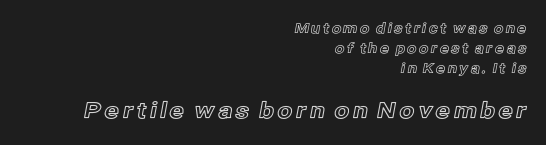
Interline gaps are of average width in this sample. Unmarked baselines from the first word to the last. Which margin do the lines hug? The right one — the left edge is uneven. The passage shown begins with its smaller block and ends with its larger one.
